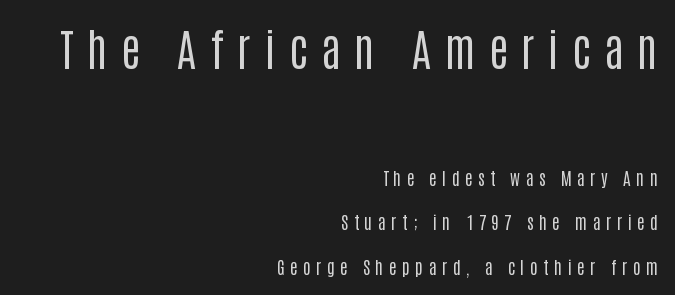
Q: Is the text bold? A: No.
Q: Is the text italic (slanted)? A: No, it is upright.
Q: Is the typeface a serif or a sans-serif typeface? A: Sans-serif.
Q: Is the text underlined? A: No.
Q: How is the paragraph aligned? A: Right-aligned.
Q: Is the spacing between letters normal or unusually wide? A: Unusually wide.
Q: Is the spacing between lines tight, normal or loose? A: Loose.
Q: Which block of text is set in a larger size, the first (top) or the second (bottom)? A: The first (top) one.
Q: Width (condensed, normal, or wide)? A: Condensed.
Q: Stroke contrast? A: Low.
Q: x-height? A: Large.
Q: Monospaced? A: No.
